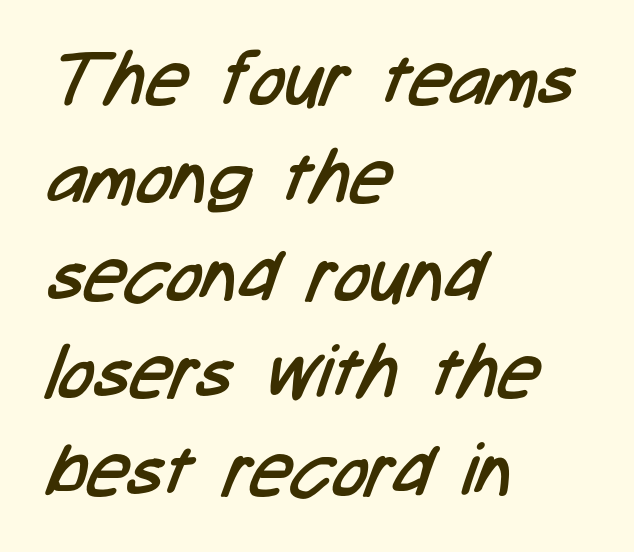
These lines stack with their left ends in a neat column. The block of text has a typical density, with ordinary space between rows. These lines are rendered in a variable-pitch font. Rule under the text: the space is simply empty. The strokes are not fattened; the text isn't bold.
